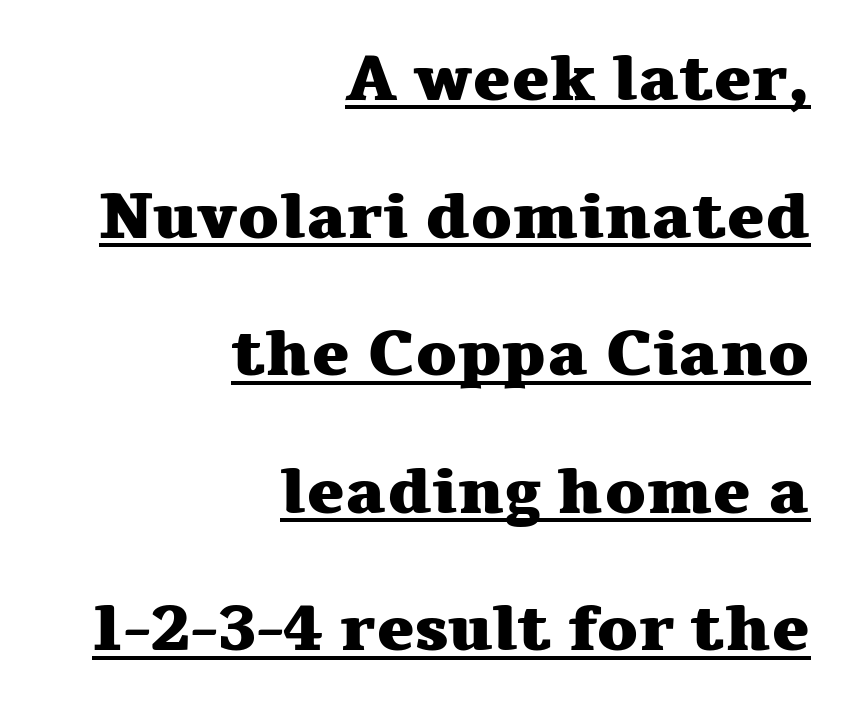
Q: Is the text bold? A: Yes.
Q: Is the text italic (slanted)? A: No, it is upright.
Q: Is the typeface a serif or a sans-serif typeface? A: Serif.
Q: Is the text underlined? A: Yes.
Q: How is the paragraph aligned? A: Right-aligned.
Q: Is the spacing between letters normal or unusually wide? A: Normal.
Q: Is the spacing between lines tight, normal or loose? A: Loose.
Q: Width (condensed, normal, or wide)? A: Wide.
Q: Stroke contrast? A: Medium.
Q: x-height? A: Medium.
Q: Monospaced? A: No.
